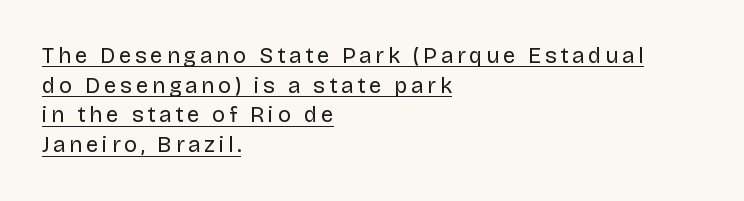
Regarding leading, the lines here are spaced in the standard way. Notice how the stems are strictly vertical — no italics here. This sample is left-justified, so line endings fall wherever the words run out. A quiet, ordinary-to-light weight characterises the typeface.
